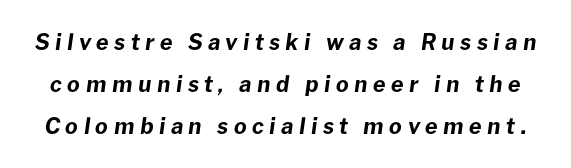
Q: Is the text bold? A: Yes.
Q: Is the text italic (slanted)? A: Yes, it leans right by about 8 degrees.
Q: Is the text underlined? A: No.
Q: Is the spacing between letters normal or unusually wide? A: Unusually wide.
Q: Is the spacing between lines tight, normal or loose? A: Loose.
